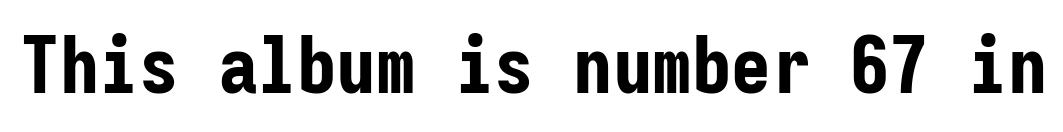
The image shows 79 px bold, condensed sans-serif type, upright, monospaced; set normal letter spacing, not underlined; low stroke contrast and a medium x-height.
